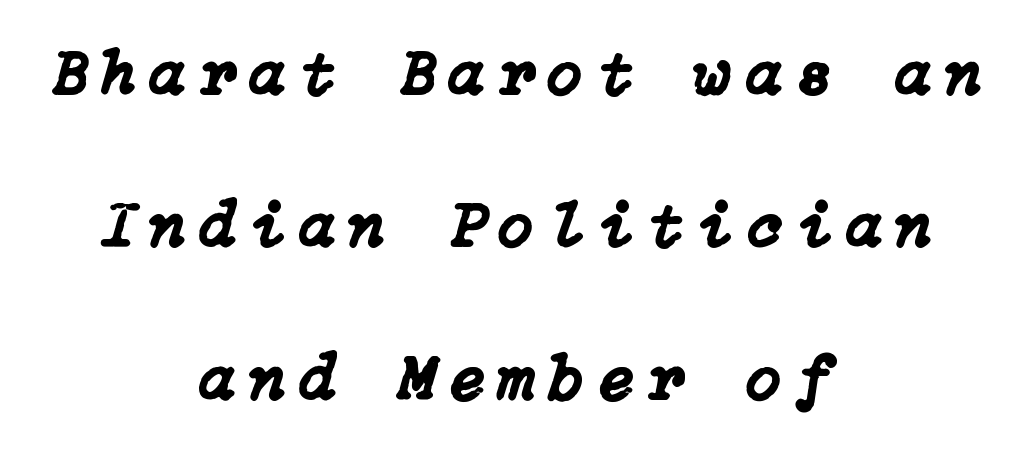
The image shows 64 px text type, italic (leaning right); set centered, loose line spacing (2.38x), unusually wide letter spacing (+0.23 em), not underlined; low stroke contrast and a medium x-height.
